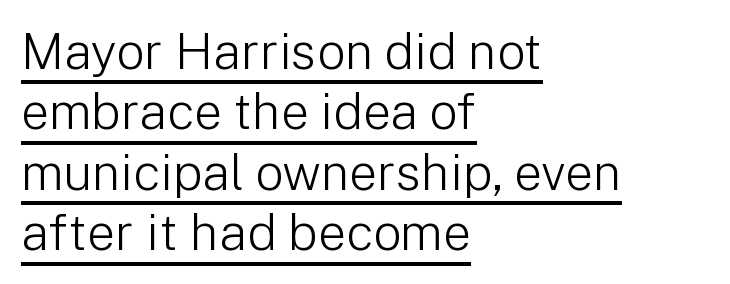
Q: Is the text bold? A: No.
Q: Is the text italic (slanted)? A: No, it is upright.
Q: Is the typeface a serif or a sans-serif typeface? A: Sans-serif.
Q: Is the text underlined? A: Yes.
Q: How is the paragraph aligned? A: Left-aligned.
Q: Is the spacing between letters normal or unusually wide? A: Normal.
Q: Width (condensed, normal, or wide)? A: Normal.
Q: Stroke contrast? A: Low.
Q: x-height? A: Medium.
Q: Monospaced? A: No.
